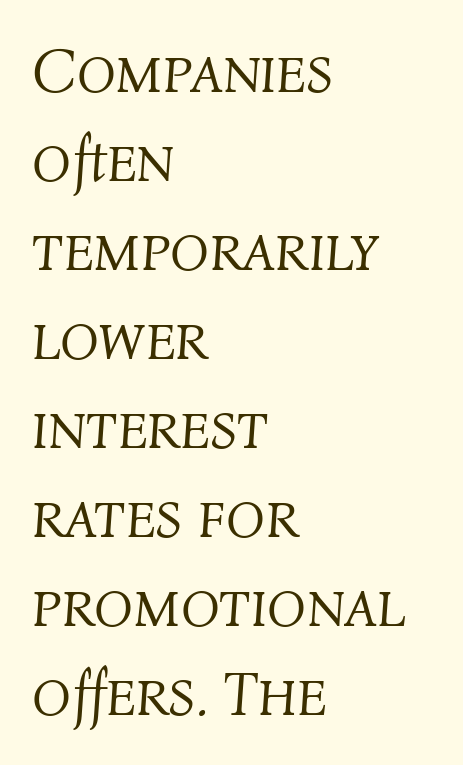
The image shows 64 px light type, italic (leaning right); set left-aligned, normal line spacing (1.39x), normal letter spacing, not underlined; medium stroke contrast and a medium x-height.
